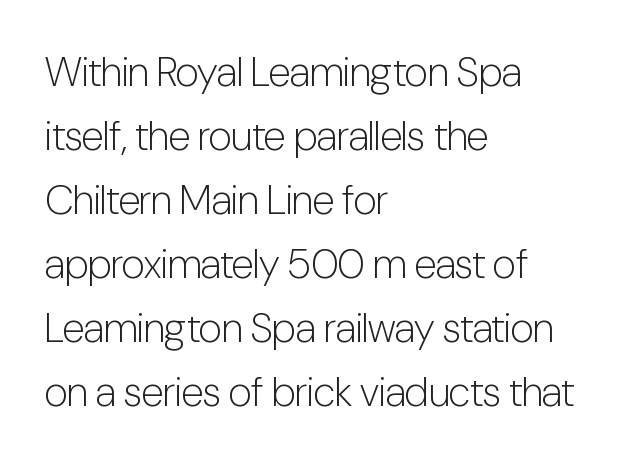
Q: Is the text bold? A: No.
Q: Is the text italic (slanted)? A: No, it is upright.
Q: Is the typeface a serif or a sans-serif typeface? A: Sans-serif.
Q: Is the text underlined? A: No.
Q: How is the paragraph aligned? A: Left-aligned.
Q: Is the spacing between letters normal or unusually wide? A: Normal.
Q: Is the spacing between lines tight, normal or loose? A: Normal.
Q: Width (condensed, normal, or wide)? A: Condensed.
Q: Stroke contrast? A: Low.
Q: x-height? A: Medium.
Q: Monospaced? A: No.
